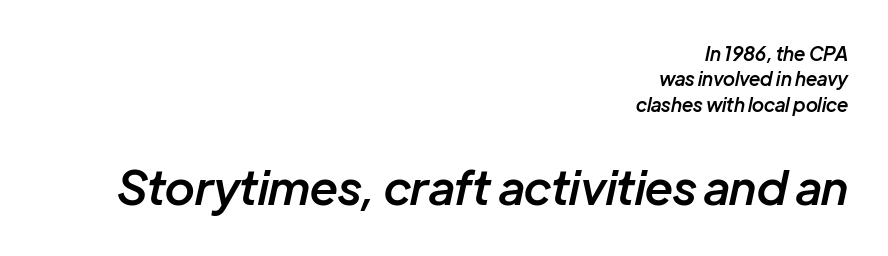
Q: Is the text bold? A: Semi-bold.
Q: Is the text italic (slanted)? A: Yes, it leans right by about 12 degrees.
Q: Is the text underlined? A: No.
Q: How is the paragraph aligned? A: Right-aligned.
Q: Is the spacing between letters normal or unusually wide? A: Normal.
Q: Is the spacing between lines tight, normal or loose? A: Normal.
Q: Which block of text is set in a larger size, the first (top) or the second (bottom)? A: The second (bottom) one.
Q: Width (condensed, normal, or wide)? A: Normal.
Q: Stroke contrast? A: Low.
Q: x-height? A: Medium.
Q: Monospaced? A: No.
